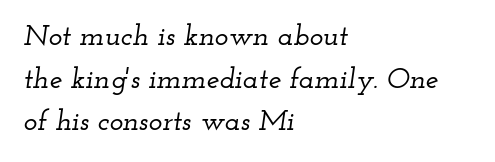
The image shows 29 px wide serif type, italic (leaning right); set left-aligned, normal line spacing (1.47x), normal letter spacing, not underlined; low stroke contrast and a small x-height.
